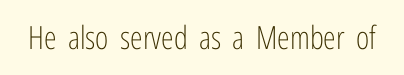
Descender tails drop into unmarked territory. Font category for this specimen: sans-serif. If you drew a line through each stem, it would be perfectly vertical. Nothing unusual about the tracking: characters are spaced as the font intends.
